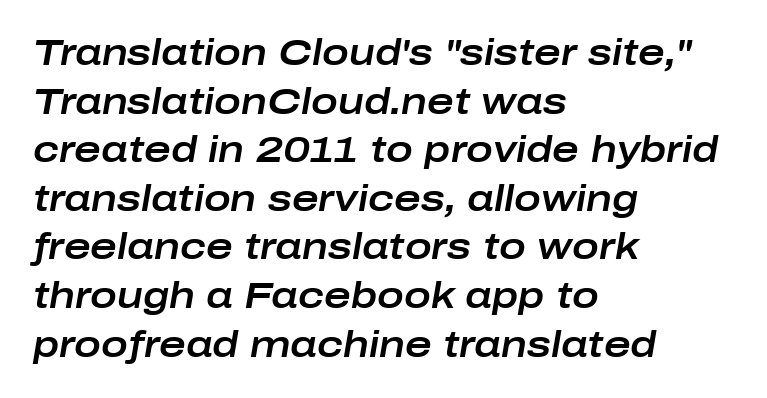
{"italic": "yes", "lean": "right", "slant_degrees": 10, "width": "wide", "stroke_contrast": "low", "x_height": "medium", "monospaced": "no", "underline": "no", "align": "left", "line_spacing": "normal", "line_spacing_ratio": 1.35, "letter_spacing": "normal", "letter_spacing_em": 0.0, "glyph_px": 36}
